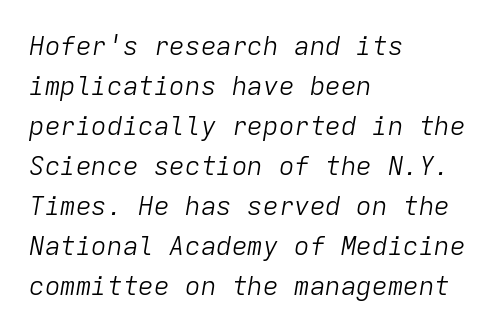
{"italic": "yes", "lean": "right", "slant_degrees": 9, "bold": "no", "underline": "no", "align": "left", "line_spacing": "normal", "line_spacing_ratio": 1.54, "letter_spacing": "normal", "letter_spacing_em": 0.0, "glyph_px": 26}
